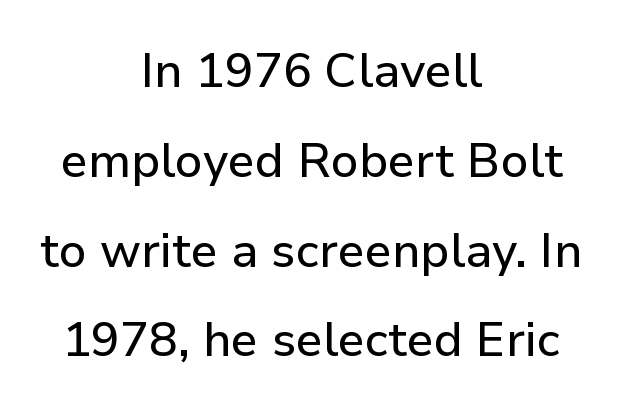
The image shows 48 px sans-serif type, upright; set centered, line spacing 1.87x, normal letter spacing, not underlined; low stroke contrast and a medium x-height.
